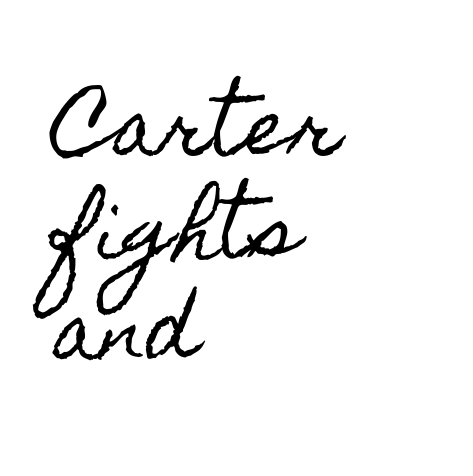
There is no visible air inserted between adjacent glyphs. Anything drawn beneath the words? Only blank space. A typesetter would call this proportional, since set widths differ per character.
